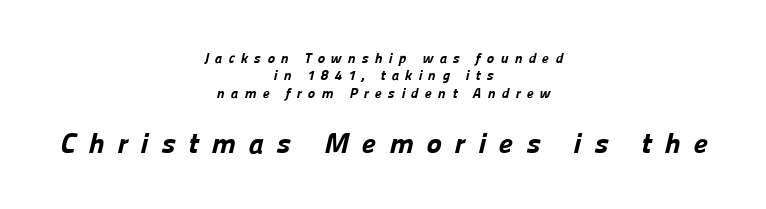
{"serif": "no", "bold": "yes", "weight": "bold", "width": "normal", "stroke_contrast": "low", "x_height": "medium", "monospaced": "no", "underline": "no", "align": "center", "line_spacing": "normal", "line_spacing_ratio": 1.25, "letter_spacing": "wide", "letter_spacing_em": 0.44, "larger_block": "second", "size_ratio": 2.07, "glyph_px": 29}
